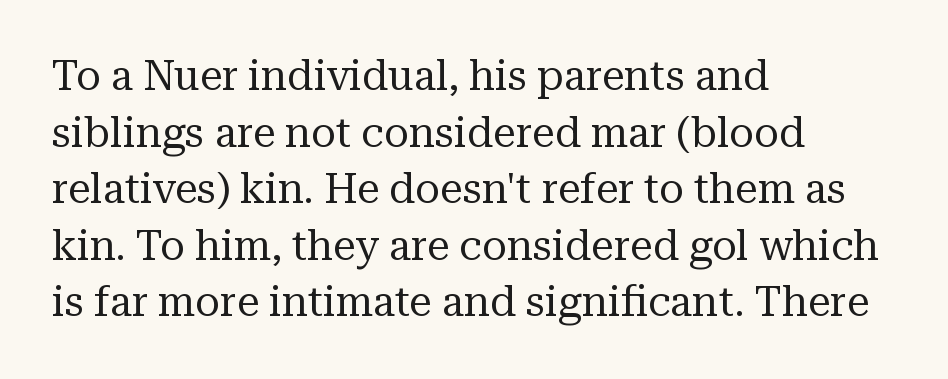
Small tapered or slab feet sit at the stroke ends, so this counts as serif. Weight: regular or lighter. This is roman type, the default non-slanted kind. How are the letters spaced? Ordinarily, with no added tracking.
